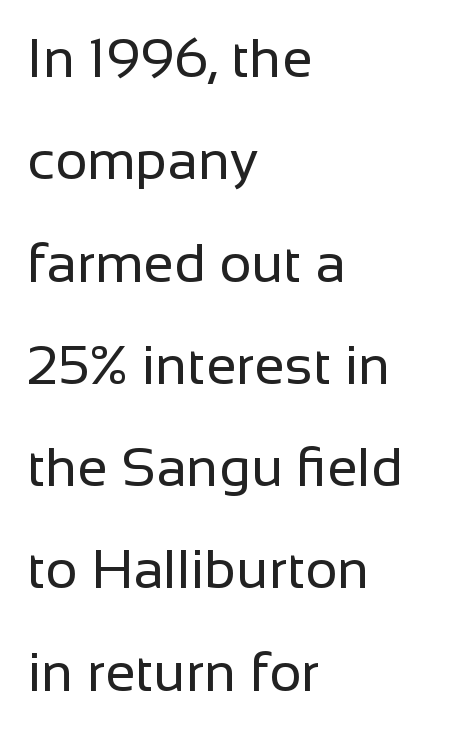
{"serif": "no", "italic": "no", "bold": "no", "weight": "regular", "width": "normal", "stroke_contrast": "low", "x_height": "medium", "monospaced": "no", "underline": "no", "align": "left", "line_spacing_ratio": 1.86, "letter_spacing": "normal", "letter_spacing_em": 0.0, "glyph_px": 55}
